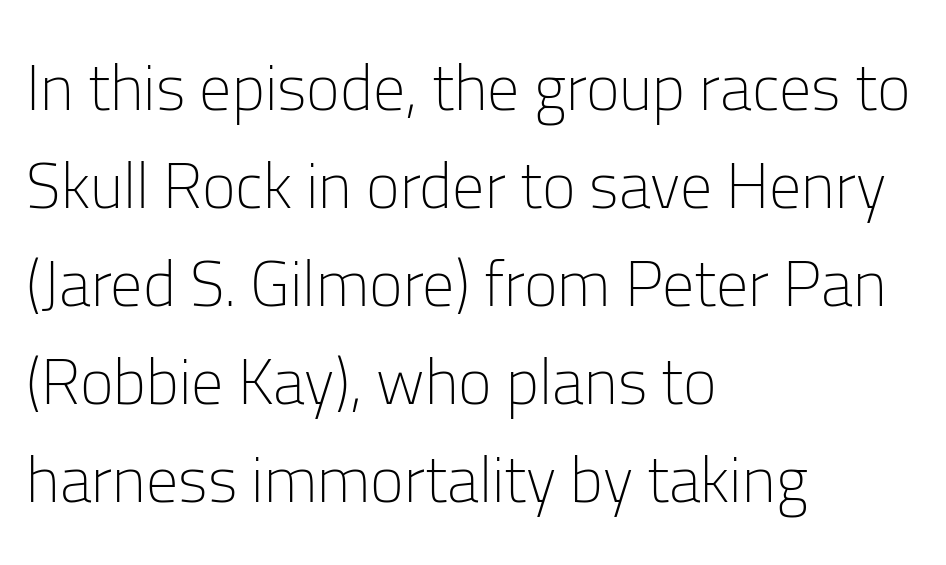
Q: Is the text bold? A: No.
Q: Is the text italic (slanted)? A: No, it is upright.
Q: Is the typeface a serif or a sans-serif typeface? A: Sans-serif.
Q: Is the text underlined? A: No.
Q: How is the paragraph aligned? A: Left-aligned.
Q: Is the spacing between letters normal or unusually wide? A: Normal.
Q: Is the spacing between lines tight, normal or loose? A: Normal.
Q: Width (condensed, normal, or wide)? A: Normal.
Q: Stroke contrast? A: Low.
Q: x-height? A: Medium.
Q: Monospaced? A: No.
